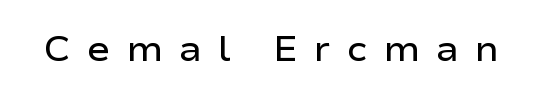
{"serif": "no", "italic": "no", "bold": "semi", "weight": "semibold", "width": "wide", "stroke_contrast": "low", "x_height": "medium", "monospaced": "no", "underline": "no", "letter_spacing": "wide", "letter_spacing_em": 0.45, "glyph_px": 35}
